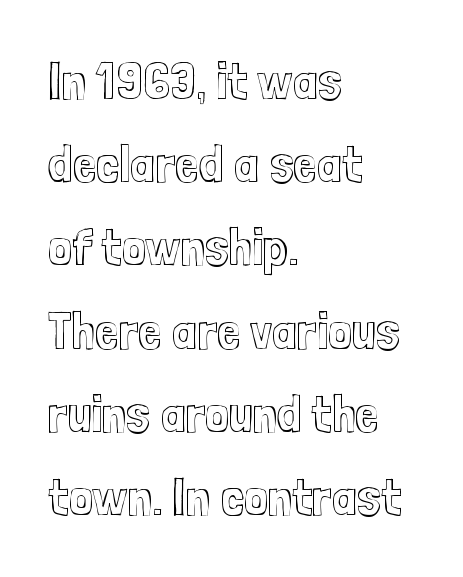
The image shows 53 px condensed type, upright; set left-aligned, normal line spacing (1.57x), normal letter spacing, not underlined; a medium x-height.
